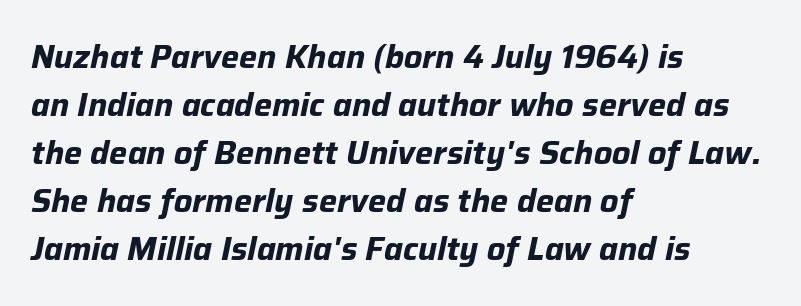
{"italic": "yes", "lean": "right", "slant_degrees": 12, "bold": "yes", "weight": "bold", "width": "normal", "stroke_contrast": "low", "x_height": "medium", "monospaced": "no", "underline": "no", "align": "left", "line_spacing": "normal", "line_spacing_ratio": 1.5, "letter_spacing": "normal", "letter_spacing_em": 0.0, "glyph_px": 32}
